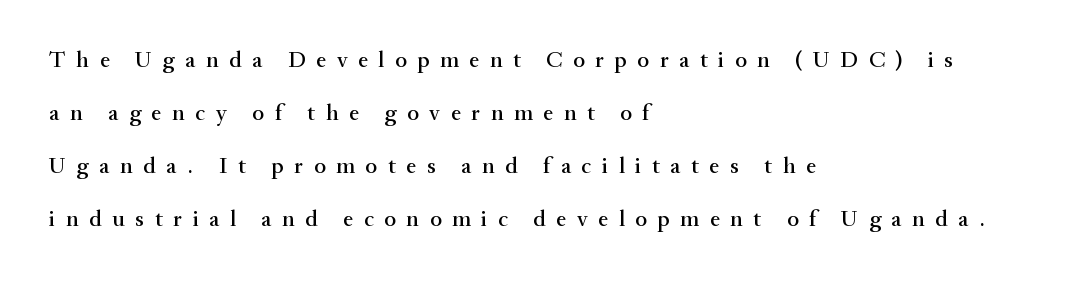
{"italic": "no", "underline": "no", "align": "left", "line_spacing": "loose", "line_spacing_ratio": 2.3, "letter_spacing": "wide", "letter_spacing_em": 0.46, "glyph_px": 23}
